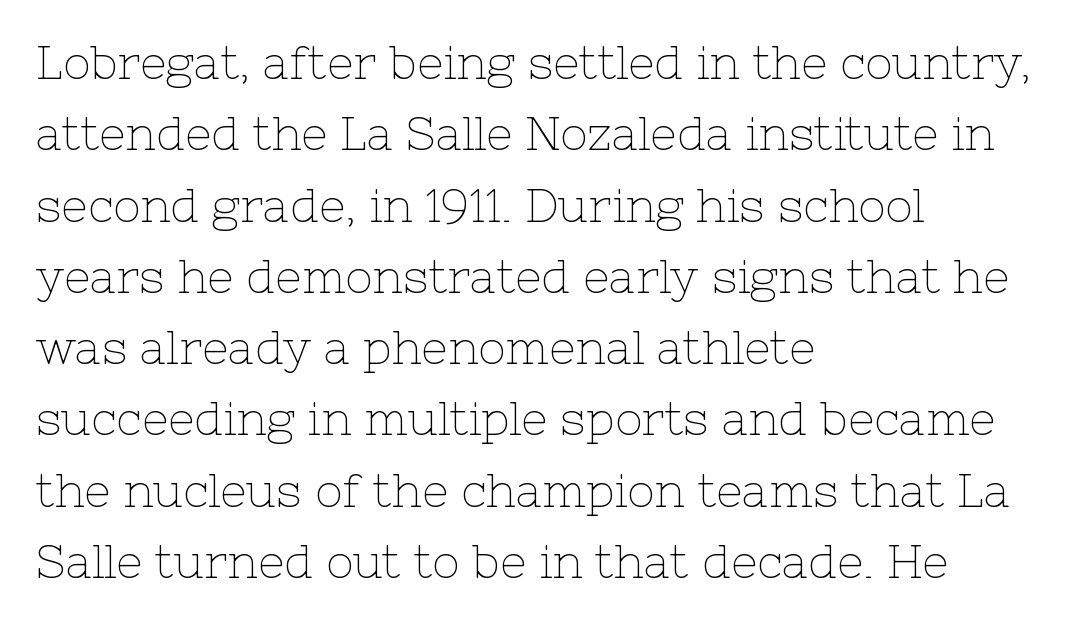
Summary of weight: not heavy and not bold. The lines are quadded left. Observe the ordinary spacing: letters are neighbours, not strangers. Are there feet on the stems? There are — it's a serif.
